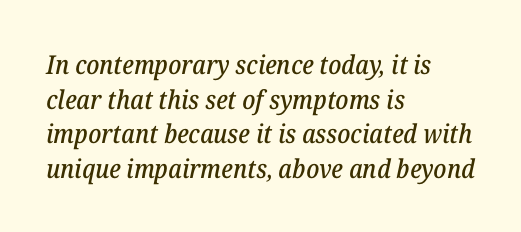
The image shows 26 px text type, italic (leaning right); set left-aligned, normal line spacing (1.33x), normal letter spacing, not underlined.
